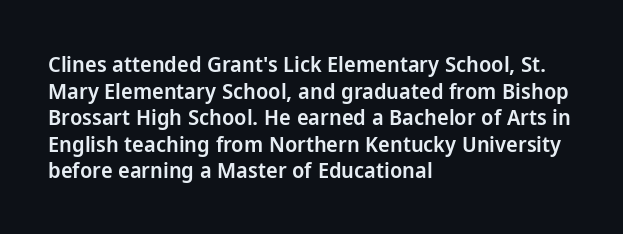
The image shows 22 px text type, upright; set left-aligned, line spacing 1.21x, normal letter spacing, not underlined.
